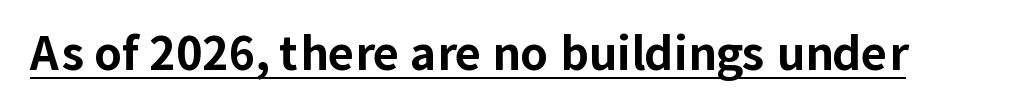
The characters display no serif detailing; their extremities are plain. Each line of the rendering has a horizontal stroke beneath the glyphs. Proportional: the letters do not fall into vertical columns. The rendering keeps characters at their native spacing.
